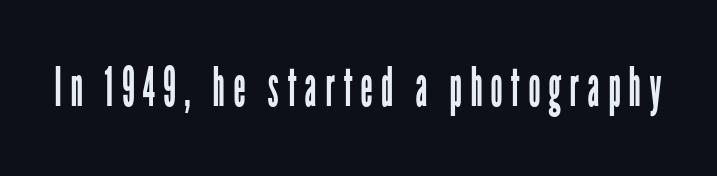
Typographically, this falls in the sans-serif category. Nothing heavy about these letters — not bold at all. Unlike italic type, these characters show no tilt at all. The space beneath each line is pristine and unruled. Spacing verdict: proportional, widths tailored to each character.
